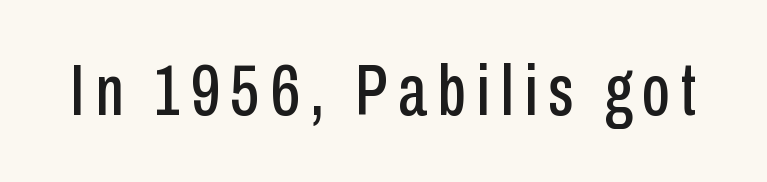
Q: Is the text italic (slanted)? A: No, it is upright.
Q: Is the typeface a serif or a sans-serif typeface? A: Sans-serif.
Q: Is the text underlined? A: No.
Q: Width (condensed, normal, or wide)? A: Condensed.
Q: Stroke contrast? A: Low.
Q: x-height? A: Medium.
Q: Monospaced? A: No.
